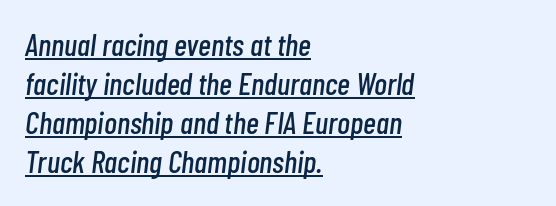
Observe the lean: these are italic letterforms. Does the leading feel generous? No, just average. Here the glyphs are tracked normally, forming tight word shapes. Which margin do the lines hug? The left one — the right edge is uneven. Notice how a bar underscores the lettering throughout.
